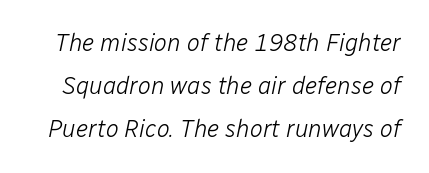
The image shows 24 px text type, italic (leaning right); set line spacing 1.8x, normal letter spacing, not underlined.
